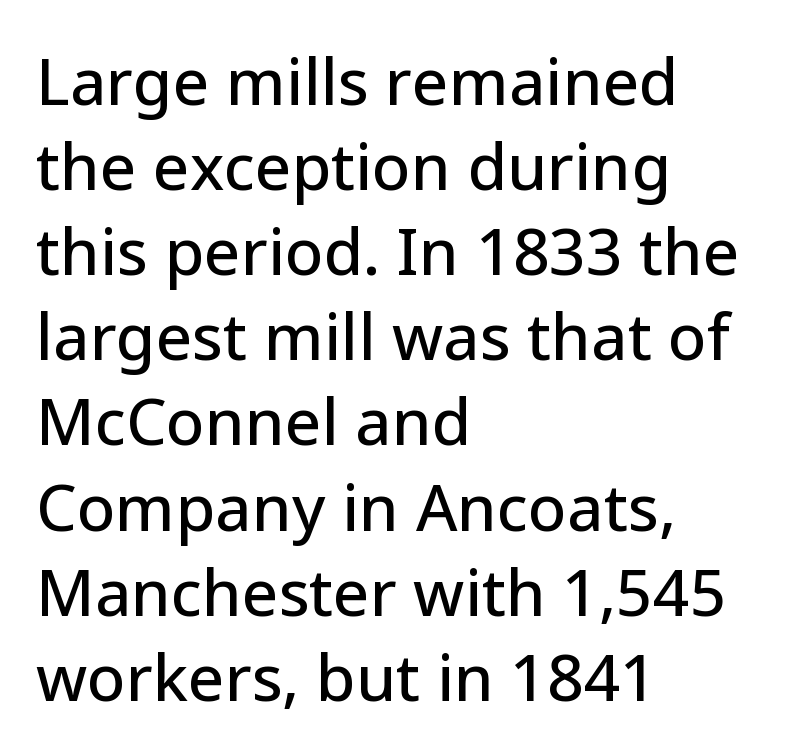
{"serif": "no", "italic": "no", "width": "normal", "stroke_contrast": "low", "x_height": "medium", "monospaced": "no", "underline": "no", "align": "left", "line_spacing": "normal", "line_spacing_ratio": 1.33, "letter_spacing": "normal", "letter_spacing_em": 0.0, "glyph_px": 64}
